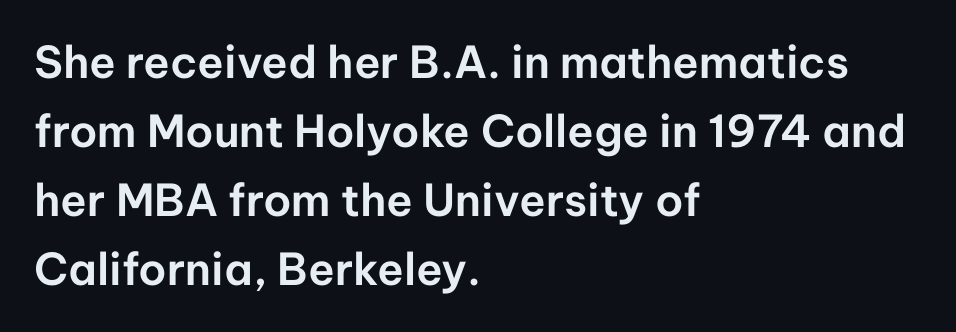
The image shows 44 px sans-serif type, upright; set left-aligned, normal line spacing (1.57x), normal letter spacing, not underlined; low stroke contrast and a medium x-height.
